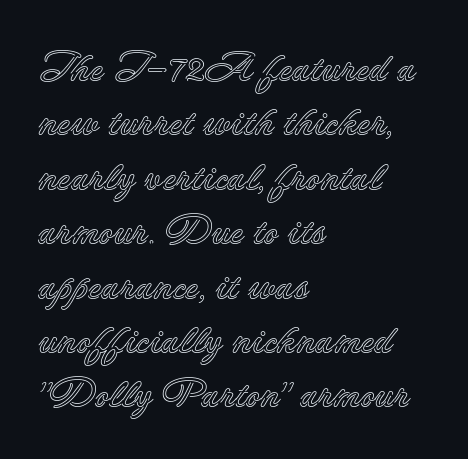
Underline: absent. The face used here is proportionally spaced, like ordinary book or web type. Vertical spacing — default. Words appear dense and cohesive because spacing is normal. Notice how the passage keeps a crisp vertical edge on the left only.
